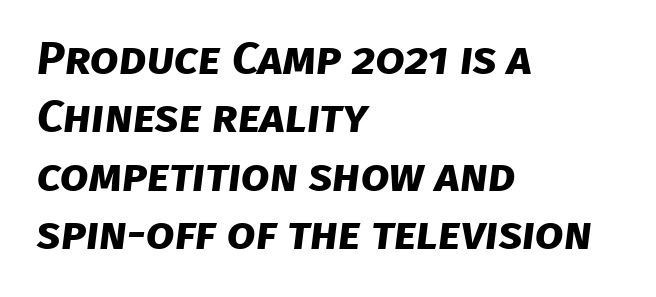
Q: Is the text bold? A: Yes.
Q: Is the typeface a serif or a sans-serif typeface? A: Sans-serif.
Q: Is the text underlined? A: No.
Q: How is the paragraph aligned? A: Left-aligned.
Q: Is the spacing between letters normal or unusually wide? A: Normal.
Q: Is the spacing between lines tight, normal or loose? A: Normal.
Q: Width (condensed, normal, or wide)? A: Normal.
Q: Stroke contrast? A: Low.
Q: x-height? A: Large.
Q: Monospaced? A: No.
